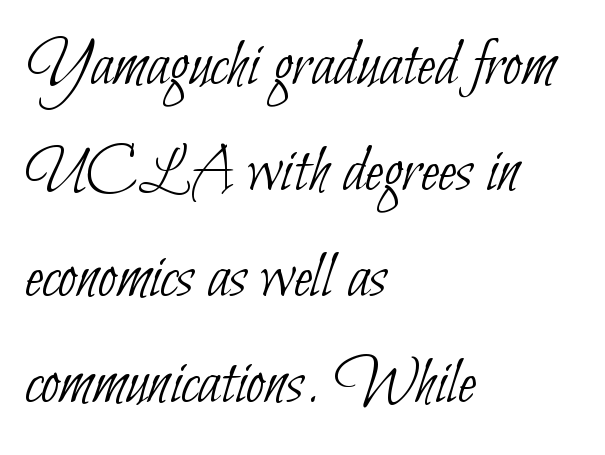
{"serif": "no", "bold": "no", "weight": "thin", "width": "condensed", "stroke_contrast": "low", "x_height": "small", "monospaced": "no", "underline": "no", "align": "left", "line_spacing": "normal", "line_spacing_ratio": 1.56, "letter_spacing": "normal", "letter_spacing_em": 0.0, "glyph_px": 68}
